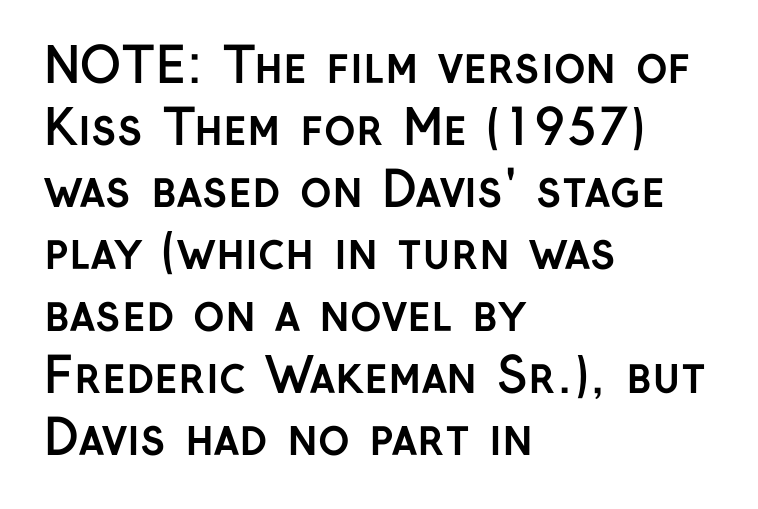
The image shows 48 px semibold sans-serif type, upright; set left-aligned, normal line spacing (1.29x), normal letter spacing, not underlined; low stroke contrast and a medium x-height.
